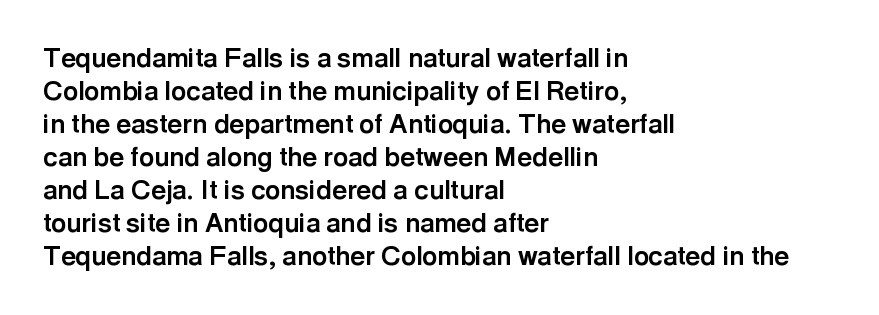
{"italic": "no", "bold": "yes", "underline": "no", "align": "left", "line_spacing": "normal", "line_spacing_ratio": 1.27, "letter_spacing": "normal", "letter_spacing_em": 0.0, "glyph_px": 26}
